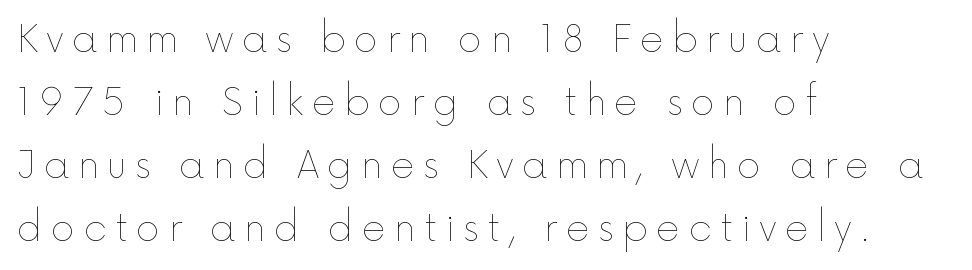
Think of a printed novel: that variable character pitch is what you see here. Quick note: not italic, upright. The designer left line spacing at the default. The letterforms stand isolated, each surrounded by extra space. Letters rest on an invisible, unmarked baseline.
